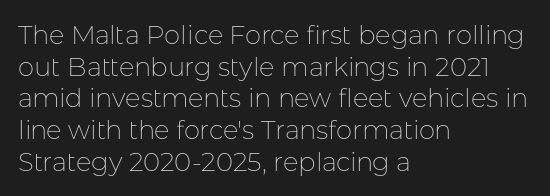
{"italic": "no", "bold": "no", "underline": "no", "align": "left", "line_spacing_ratio": 1.22, "letter_spacing": "normal", "letter_spacing_em": 0.0, "glyph_px": 26}
